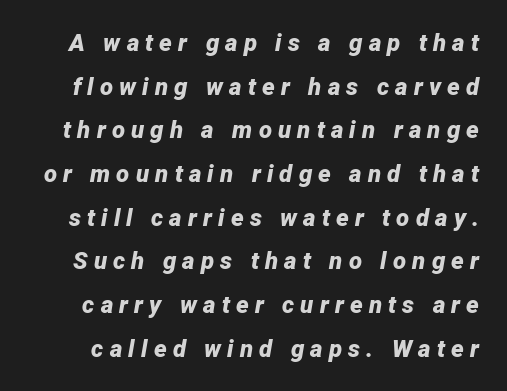
Q: Is the text bold? A: Yes.
Q: Is the text italic (slanted)? A: Yes, it leans right by about 12 degrees.
Q: Is the text underlined? A: No.
Q: Is the spacing between letters normal or unusually wide? A: Unusually wide.
